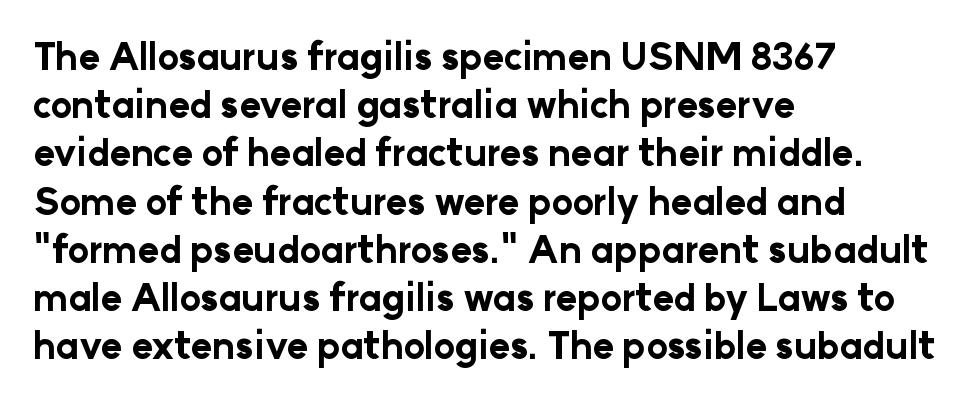
Are there feet on the stems? There aren't — it's a sans. Bold? Absolutely — the strokes are thick and heavy. In CSS terms this would be text-align: left. Quick note: interline space is typical.
